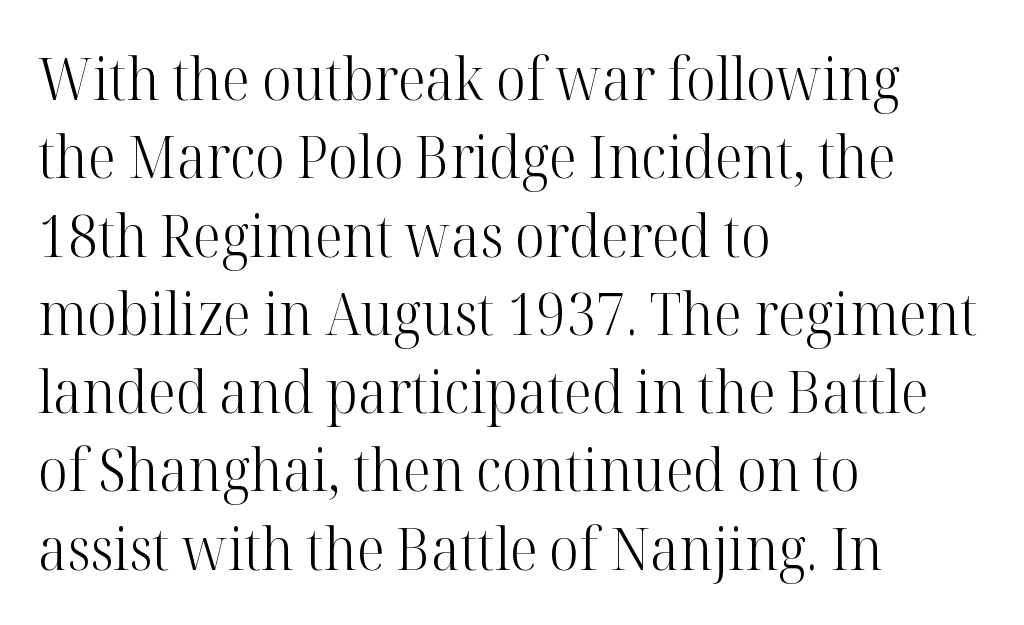
Underline: absent. Tall strokes in this sample are plumb rather than angled. Serifs: yes, visible at the terminals of the letterforms. Words appear dense and cohesive because spacing is normal. In CSS terms this would be text-align: left. You could not count columns in this text — the font is proportionally spaced.
